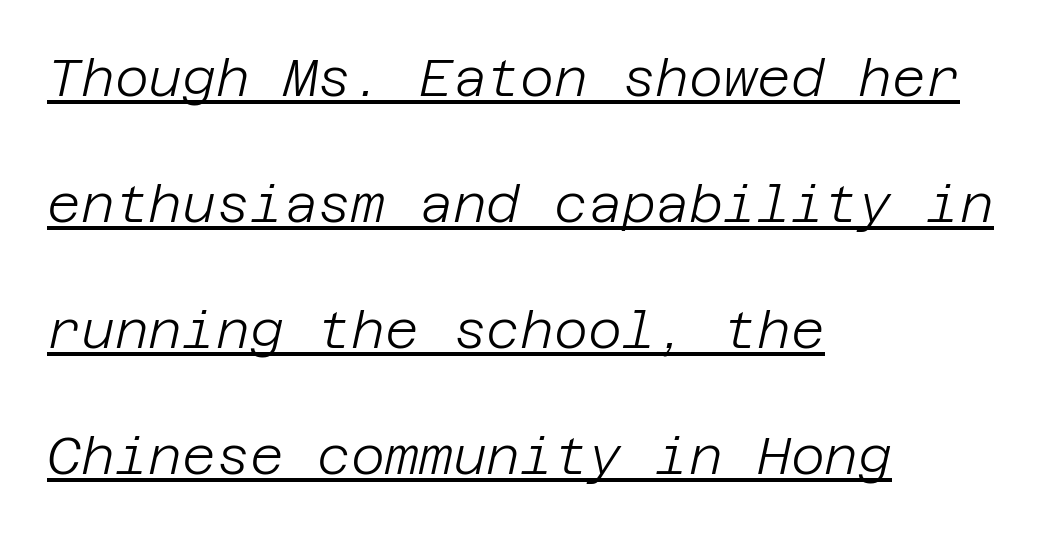
Is this a heavy cut? Hardly; it is regular or lighter. The axis of the letterforms is tilted away from vertical. Quick note: interline space is abundant. Here the glyphs are tracked normally, forming tight word shapes.
